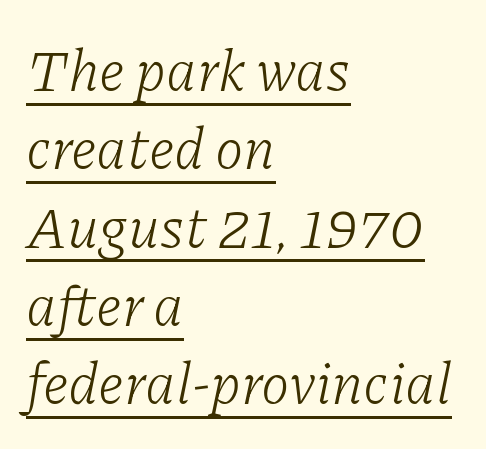
Q: Is the text bold? A: No.
Q: Is the text italic (slanted)? A: Yes, it leans right by about 11 degrees.
Q: Is the typeface a serif or a sans-serif typeface? A: Serif.
Q: Is the text underlined? A: Yes.
Q: How is the paragraph aligned? A: Left-aligned.
Q: Is the spacing between letters normal or unusually wide? A: Normal.
Q: Is the spacing between lines tight, normal or loose? A: Normal.
Q: Width (condensed, normal, or wide)? A: Normal.
Q: Stroke contrast? A: Low.
Q: x-height? A: Medium.
Q: Monospaced? A: No.
